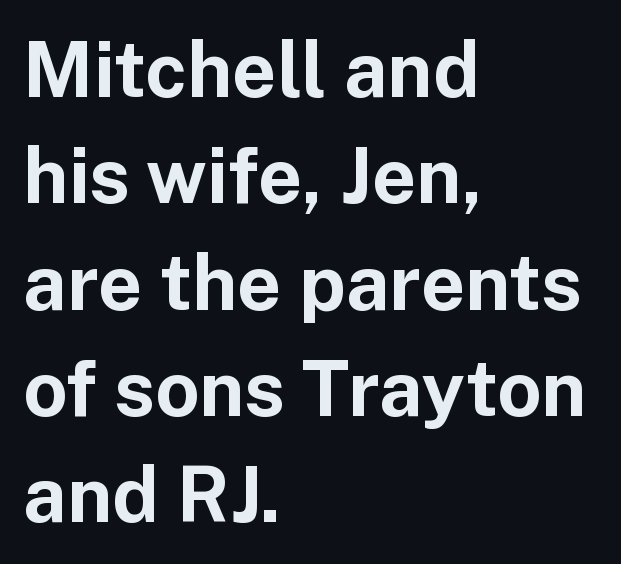
The lettering stays uniformly vertical, giving the passage a roman look. Anything drawn beneath the words? Only blank space. The rendering uses a bold face; every stroke is thick and dark. The rows are spaced the way most documents space them. Character widths vary here, with narrow letters taking less room than wide ones.
